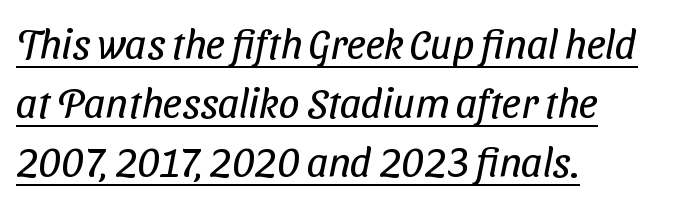
You could not count columns in this text — the font is proportionally spaced. This rendering uses left alignment, leaving the right contour irregular. Unbolded letterforms with no extra heft. Nothing sits at the stroke ends, so this counts as sans-serif. You can see a thin bar hugging the bottom of the glyphs. Tracking value appears to be zero — textbook default spacing.
